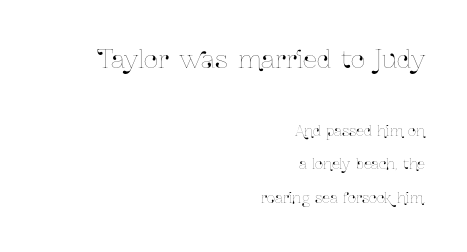
This rendering features lettering with no underline. Horizontal bands of white between lines are thick stripes. This sample uses plain, unmodified letter spacing. The specimen reads as upright at a glance. Larger block? The one above; the one below is distinctly smaller.
